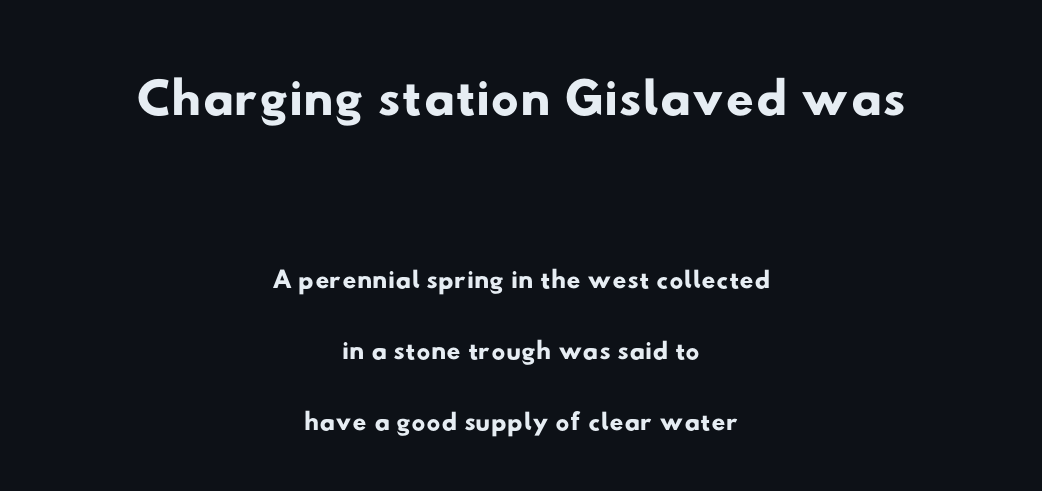
{"serif": "no", "width": "wide", "stroke_contrast": "low", "x_height": "small", "monospaced": "no", "underline": "no", "align": "center", "line_spacing_ratio": 1.82, "letter_spacing": "normal", "letter_spacing_em": 0.0, "larger_block": "first", "size_ratio": 2.0, "glyph_px": 78}
